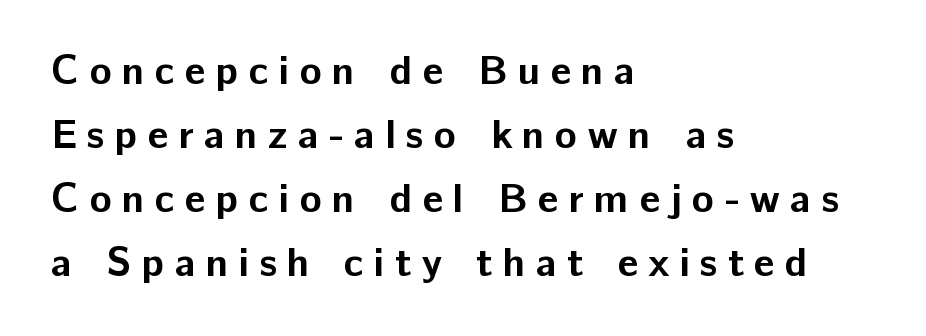
{"serif": "no", "italic": "no", "bold": "yes", "weight": "bold", "width": "normal", "stroke_contrast": "low", "x_height": "medium", "monospaced": "no", "underline": "no", "align": "left", "line_spacing": "normal", "line_spacing_ratio": 1.56, "letter_spacing": "wide", "letter_spacing_em": 0.25, "glyph_px": 41}
